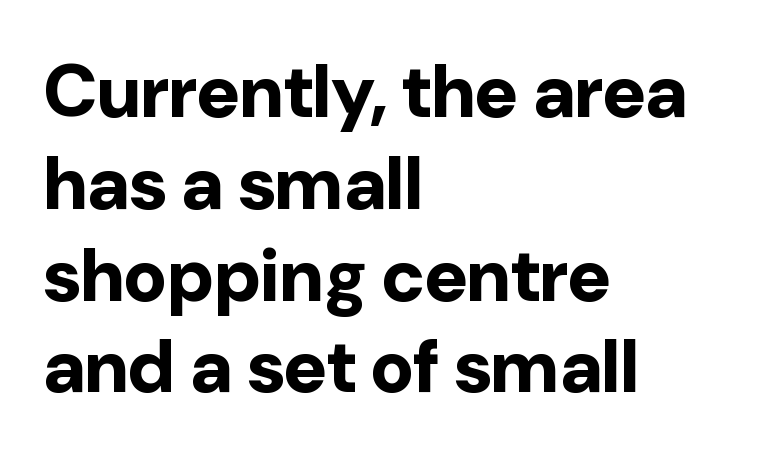
{"serif": "no", "italic": "no", "bold": "yes", "weight": "bold", "width": "normal", "stroke_contrast": "low", "x_height": "medium", "monospaced": "no", "underline": "no", "align": "left", "line_spacing_ratio": 1.24, "letter_spacing": "normal", "letter_spacing_em": 0.0, "glyph_px": 74}
